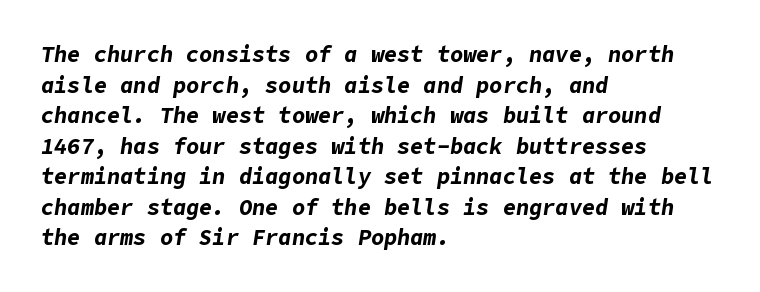
The image shows 22 px bold type, italic (leaning right); set left-aligned, normal line spacing (1.39x), normal letter spacing, not underlined.
